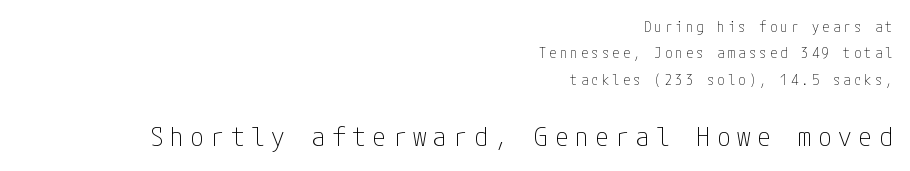
The image shows 27 px text type, upright; set right-aligned, line spacing 1.89x, unusually wide letter spacing (+0.25 em), not underlined; the second (bottom) block is 1.93x larger.
